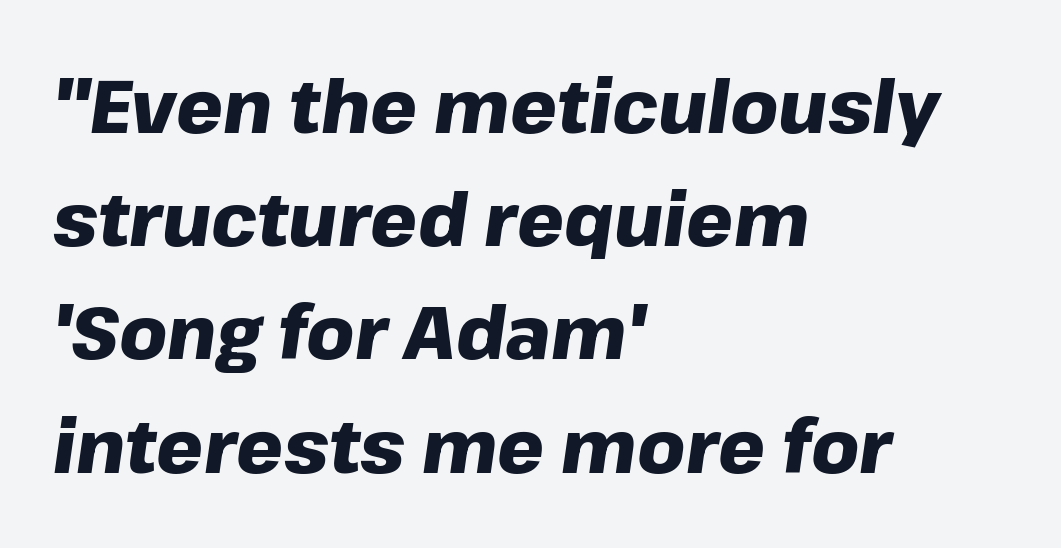
The image shows 74 px heavy type, italic (leaning right); set left-aligned, normal line spacing (1.53x), normal letter spacing, not underlined; low stroke contrast and a medium x-height.
